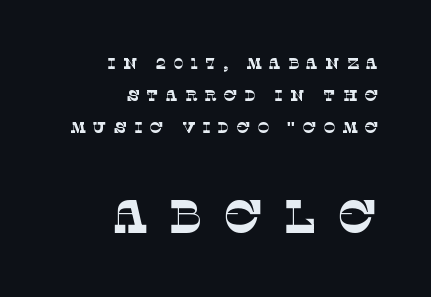
Q: Is the text bold? A: No.
Q: Is the typeface a serif or a sans-serif typeface? A: Serif.
Q: Is the text underlined? A: No.
Q: How is the paragraph aligned? A: Right-aligned.
Q: Is the spacing between letters normal or unusually wide? A: Unusually wide.
Q: Is the spacing between lines tight, normal or loose? A: Loose.
Q: Which block of text is set in a larger size, the first (top) or the second (bottom)? A: The second (bottom) one.
Q: Width (condensed, normal, or wide)? A: Normal.
Q: Stroke contrast? A: Low.
Q: x-height? A: Large.
Q: Monospaced? A: No.
